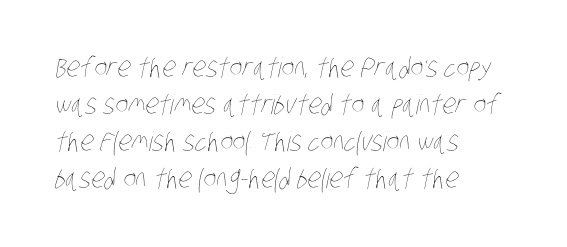
The passage shown is not underscored anywhere. The typesetter chose a ragged-right arrangement here. Letters have the restrained weight of plain body copy at most. Default kerning and tracking; the words read as compact shapes.
